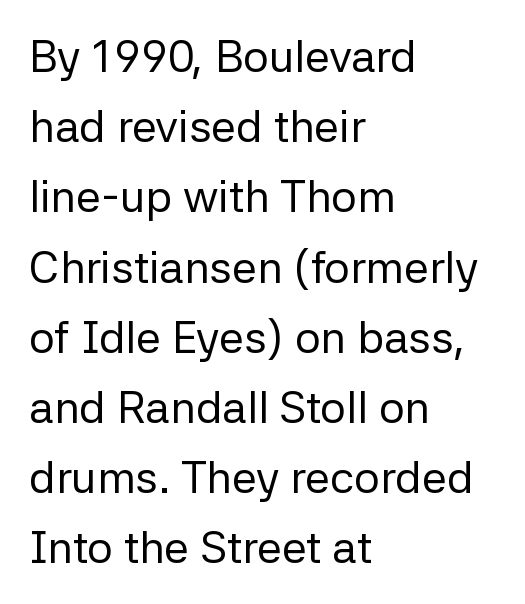
The image shows 45 px regular-weight sans-serif type, upright; set left-aligned, normal line spacing (1.56x), normal letter spacing, not underlined; low stroke contrast and a medium x-height.
